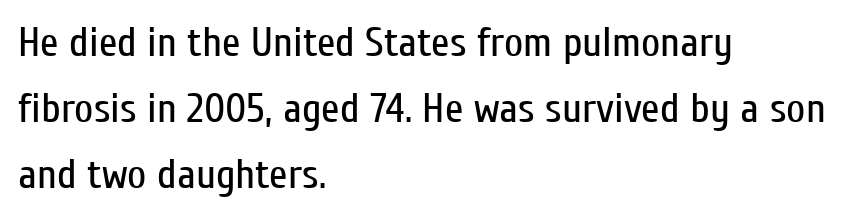
The image shows 42 px regular-weight, condensed sans-serif type, upright; set left-aligned, normal line spacing (1.57x), normal letter spacing, not underlined; low stroke contrast and a medium x-height.
